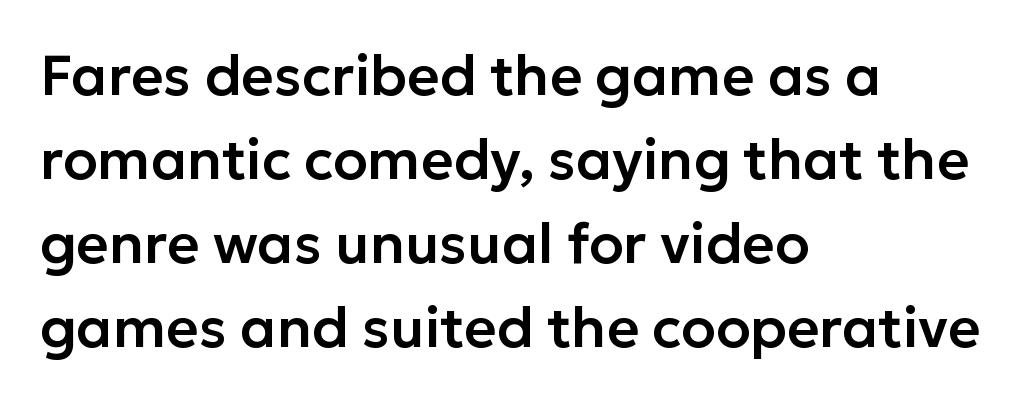
{"serif": "no", "italic": "no", "width": "normal", "stroke_contrast": "low", "x_height": "medium", "monospaced": "no", "underline": "no", "align": "left", "line_spacing": "normal", "line_spacing_ratio": 1.5, "letter_spacing": "normal", "letter_spacing_em": 0.0, "glyph_px": 56}
